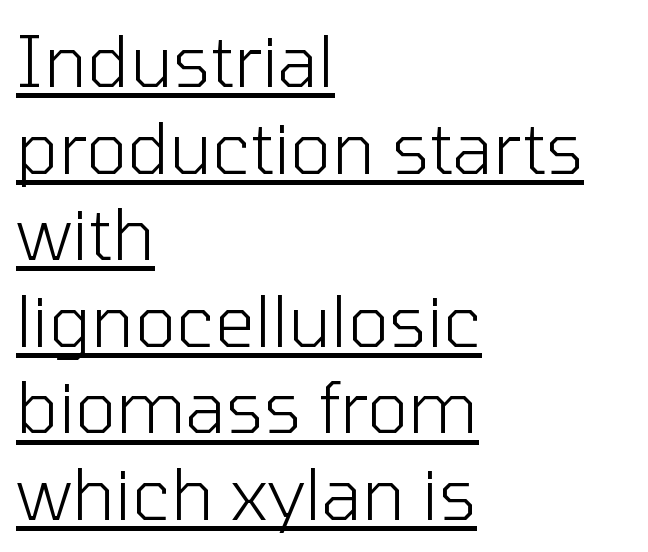
Q: Is the text bold? A: No.
Q: Is the text italic (slanted)? A: No, it is upright.
Q: Is the typeface a serif or a sans-serif typeface? A: Sans-serif.
Q: Is the text underlined? A: Yes.
Q: How is the paragraph aligned? A: Left-aligned.
Q: Is the spacing between letters normal or unusually wide? A: Normal.
Q: Width (condensed, normal, or wide)? A: Normal.
Q: Stroke contrast? A: Low.
Q: x-height? A: Medium.
Q: Monospaced? A: No.
